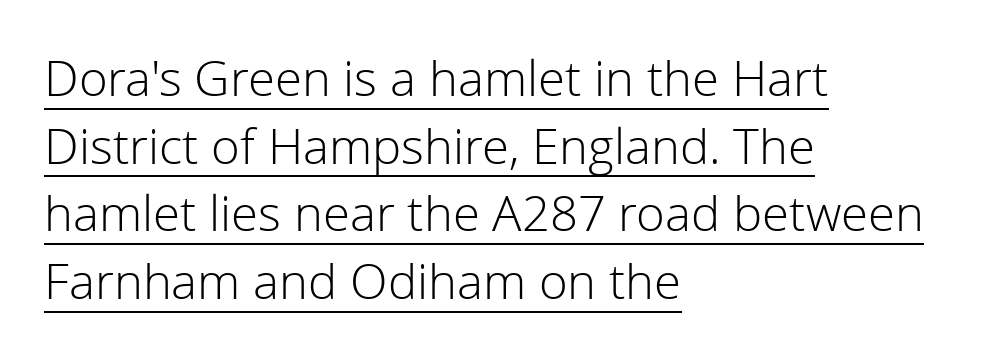
{"serif": "no", "italic": "no", "bold": "no", "weight": "light", "width": "normal", "stroke_contrast": "low", "x_height": "medium", "monospaced": "no", "underline": "yes", "align": "left", "line_spacing": "normal", "line_spacing_ratio": 1.38, "letter_spacing": "normal", "letter_spacing_em": 0.0, "glyph_px": 49}
